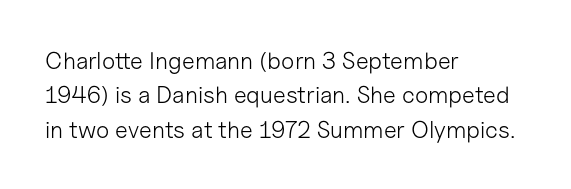
The image shows 24 px text type, upright; set left-aligned, normal line spacing (1.43x), normal letter spacing, not underlined.
